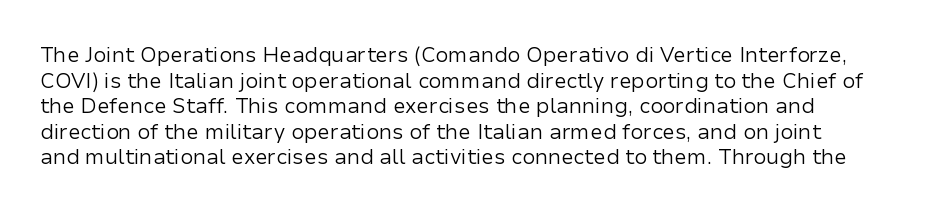
The image shows 21 px text type, upright; set line spacing 1.22x, normal letter spacing, not underlined.
